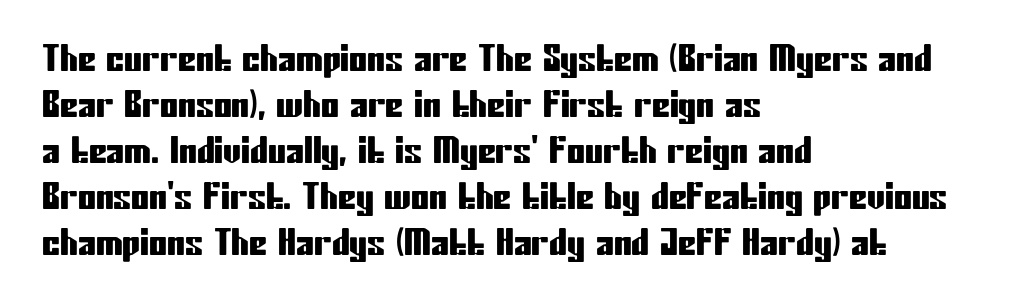
{"serif": "no", "italic": "no", "width": "condensed", "stroke_contrast": "low", "x_height": "medium", "monospaced": "no", "underline": "no", "align": "left", "line_spacing": "normal", "line_spacing_ratio": 1.28, "letter_spacing": "normal", "letter_spacing_em": 0.0, "glyph_px": 36}
